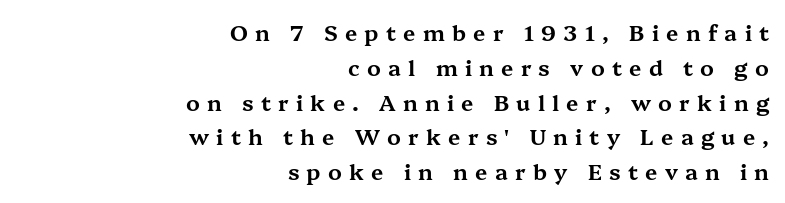
Q: Is the text italic (slanted)? A: No, it is upright.
Q: Is the text underlined? A: No.
Q: How is the paragraph aligned? A: Right-aligned.
Q: Is the spacing between letters normal or unusually wide? A: Unusually wide.
Q: Is the spacing between lines tight, normal or loose? A: Normal.
